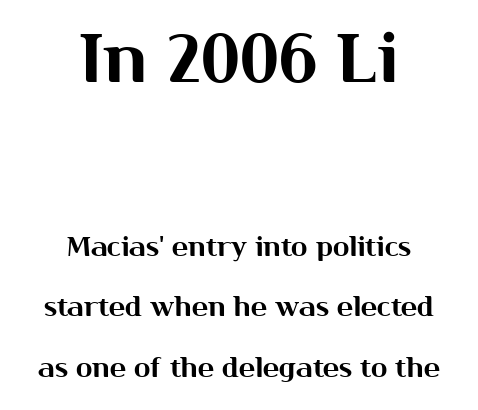
{"serif": "no", "italic": "no", "width": "normal", "stroke_contrast": "medium", "x_height": "medium", "monospaced": "no", "underline": "no", "align": "center", "line_spacing": "loose", "line_spacing_ratio": 2.24, "letter_spacing": "normal", "letter_spacing_em": 0.0, "larger_block": "first", "size_ratio": 2.52, "glyph_px": 68}
